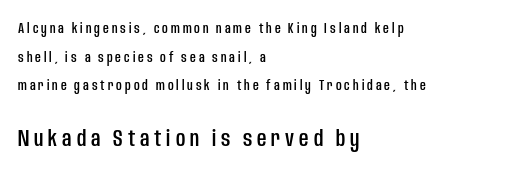
{"italic": "no", "underline": "no", "align": "left", "line_spacing": "loose", "line_spacing_ratio": 2.04, "letter_spacing": "wide", "letter_spacing_em": 0.21, "larger_block": "second", "size_ratio": 1.64, "glyph_px": 23}
